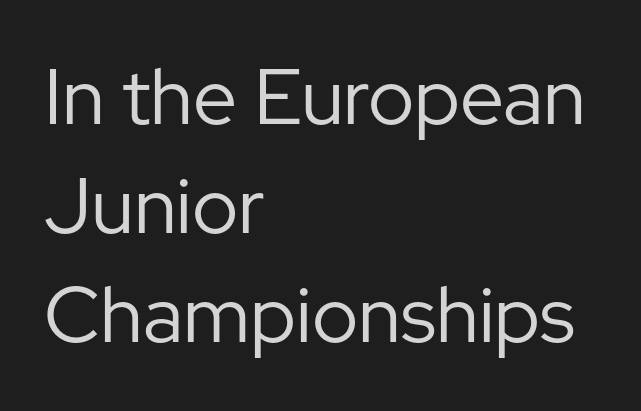
To sum up the face: it is a sans, with no serifs. The font's upright variant was chosen for this text. Letters have the restrained weight of plain body copy at most. The passage shown is typed in a proportional face where columns would drift.
